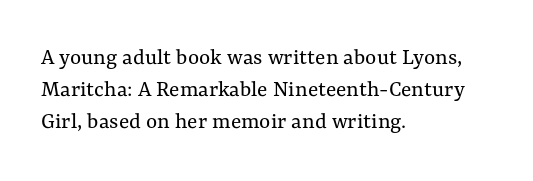
{"italic": "no", "bold": "no", "underline": "no", "align": "left", "line_spacing": "normal", "line_spacing_ratio": 1.34, "letter_spacing": "normal", "letter_spacing_em": 0.0, "glyph_px": 24}
